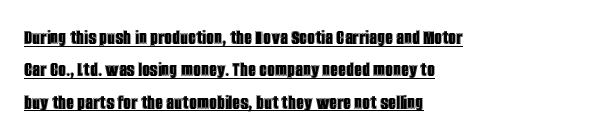
Q: Is the text italic (slanted)? A: No, it is upright.
Q: Is the text underlined? A: Yes.
Q: How is the paragraph aligned? A: Left-aligned.
Q: Is the spacing between letters normal or unusually wide? A: Normal.
Q: Is the spacing between lines tight, normal or loose? A: Normal.
